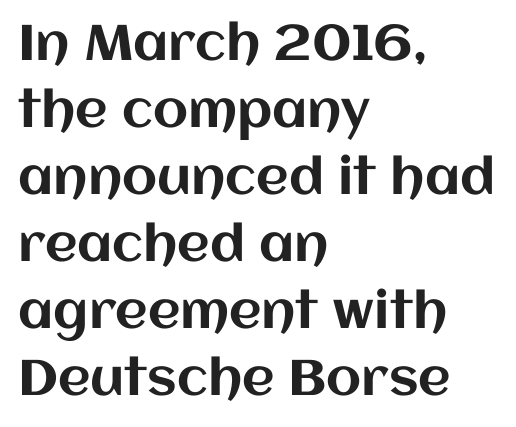
The letters advance in unequal steps, a hallmark of proportional type. You can tell it's not italic because the verticals are truly vertical. The space directly below the letters is spotless. Standard letterfit; no display-style spreading of the glyphs.
